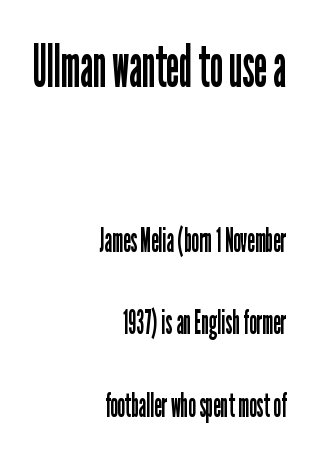
The image shows 59 px regular-weight, condensed sans-serif type, upright; set right-aligned, loose line spacing (2.42x), normal letter spacing, not underlined; the first (top) block is 1.74x larger; low stroke contrast and a medium x-height.
